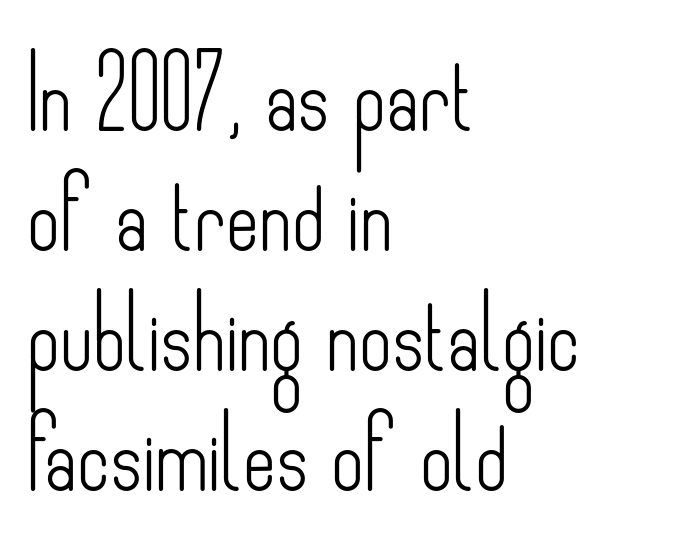
{"serif": "no", "italic": "no", "bold": "no", "weight": "light", "width": "condensed", "stroke_contrast": "low", "x_height": "small", "monospaced": "no", "underline": "no", "align": "left", "line_spacing": "normal", "line_spacing_ratio": 1.69, "letter_spacing": "normal", "letter_spacing_em": 0.0, "glyph_px": 71}
